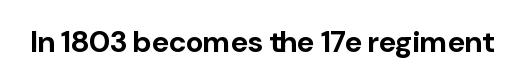
The specimen reads as upright at a glance. In terms of letterform style, serifs are entirely absent. What stands out about the letter spacing? Nothing — it is the standard amount. Chunky letters — that's bold for sure. Proportional: the letters do not fall into vertical columns. Check under the words: just untouched page.
